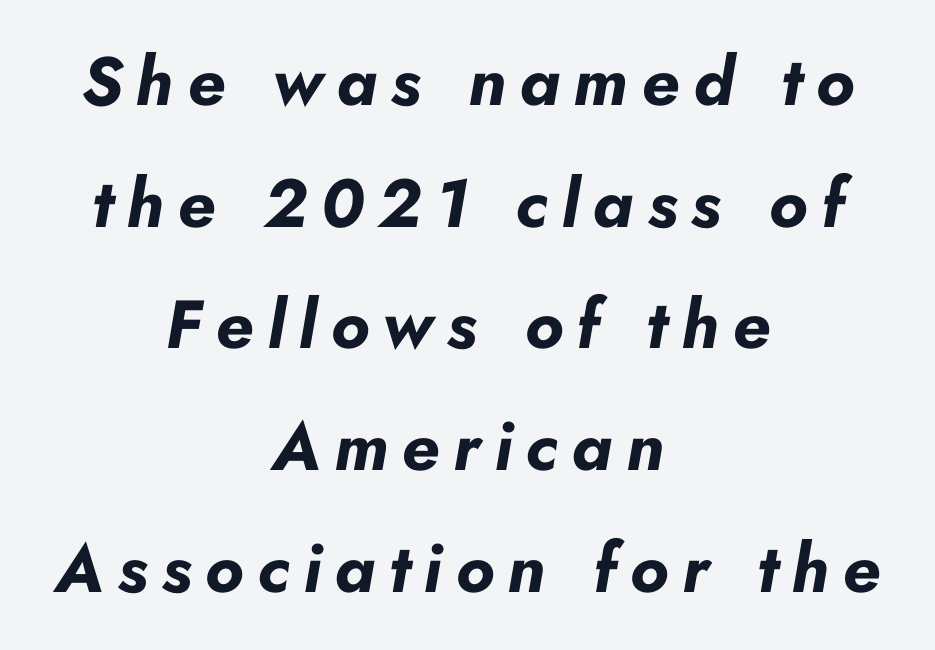
Both edges are ragged and mirror each other, which tells us the setting is centered. You could not count columns in this text — the font is proportionally spaced. Descender tails drop into unmarked territory. Inter-character spacing is expanded well beyond the font's built-in metrics. Bold? Absolutely — the strokes are thick and heavy. Compared with ordinary roman type, these characters are visibly tilted.
